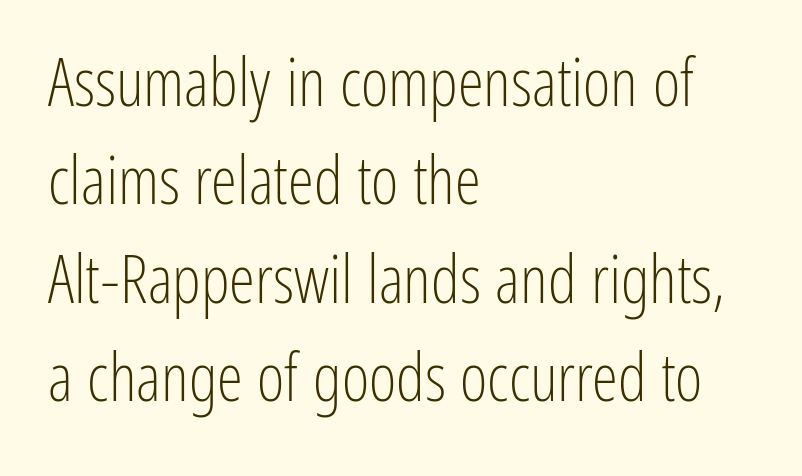
Regular leading. Does the lettering tilt? It doesn't — this is upright. This sample has the flowing, uneven cadence of proportional lettering. The lines are quadded left.
